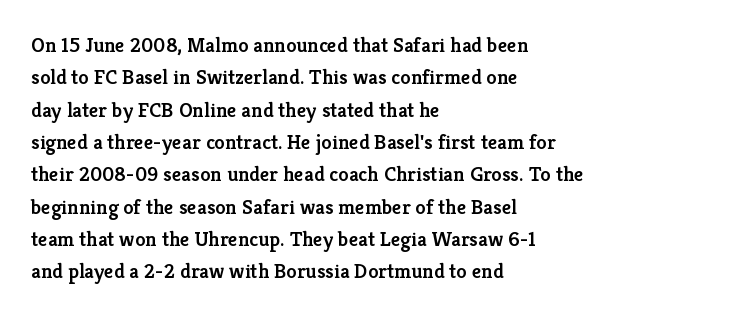
{"italic": "no", "bold": "semi", "underline": "no", "align": "left", "line_spacing": "normal", "line_spacing_ratio": 1.54, "letter_spacing": "normal", "letter_spacing_em": 0.0, "glyph_px": 21}
